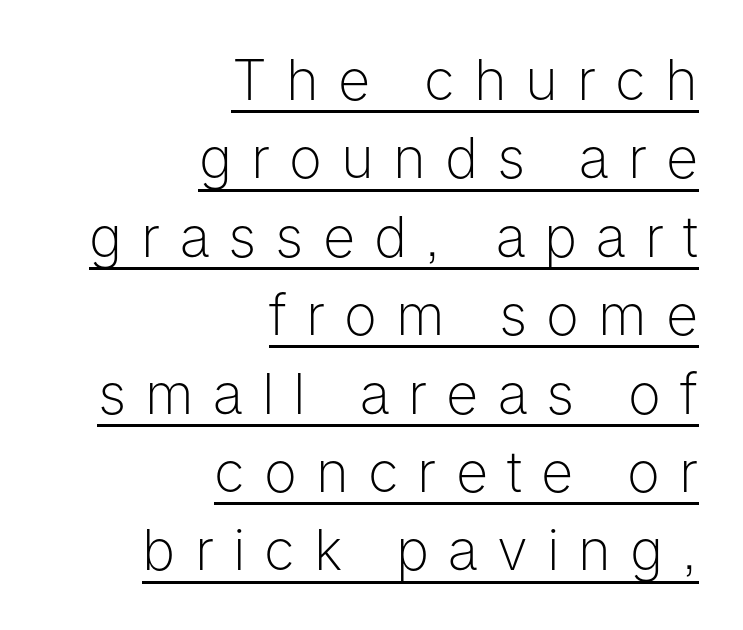
The image shows 56 px light sans-serif type, upright; set right-aligned, normal line spacing (1.4x), unusually wide letter spacing (+0.34 em), underlined; low stroke contrast and a medium x-height.
